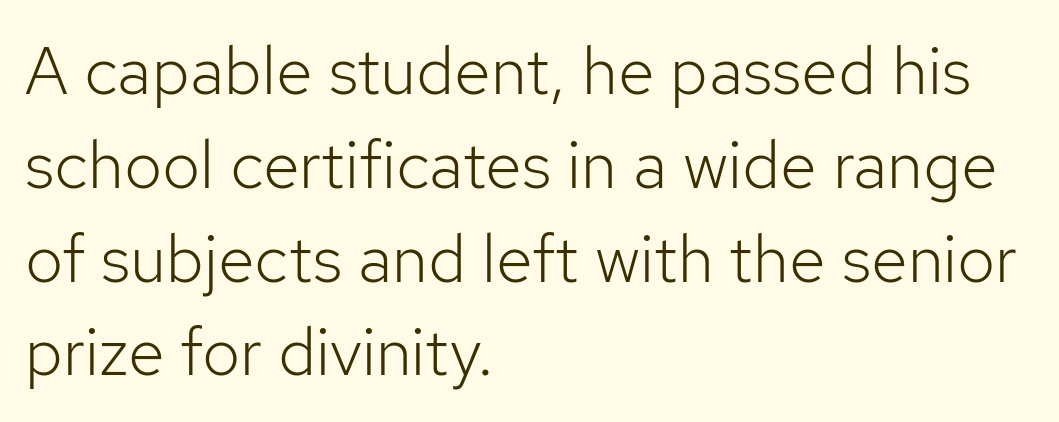
Heaviness? Minimal to ordinary, like unemphasized prose. Looks like regular typesetting: each glyph gets only the width it needs. The space directly below the letters is spotless. Each word holds together tightly as a unit, with standard inter-letter gaps. Look at the bottom of the vertical strokes: they stop flat, with no serifs. Regarding leading, the lines here are spaced in the standard way.
